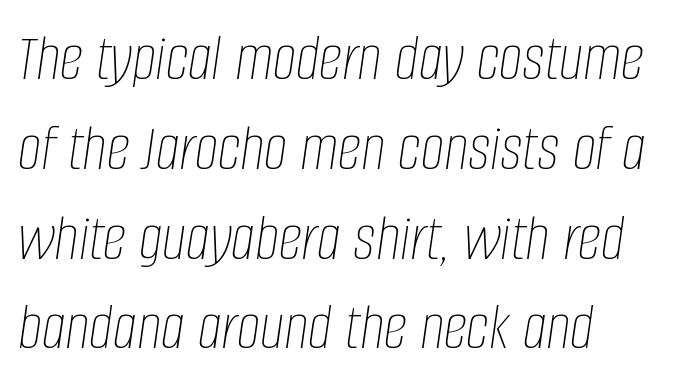
The image shows 67 px thin, condensed type, italic (leaning right); set left-aligned, normal line spacing (1.34x), normal letter spacing, not underlined; low stroke contrast and a large x-height.
